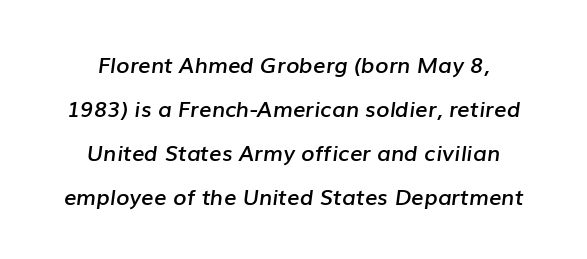
The image shows 22 px text type, italic (leaning right); set centered, loose line spacing (2.0x), normal letter spacing, not underlined.
